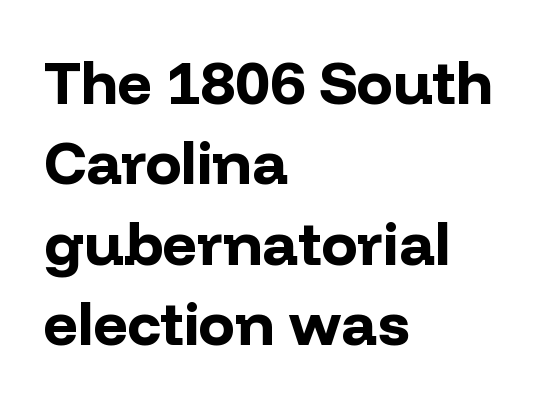
{"serif": "no", "italic": "no", "bold": "yes", "weight": "bold", "width": "normal", "stroke_contrast": "low", "x_height": "medium", "monospaced": "no", "underline": "no", "align": "left", "line_spacing": "normal", "line_spacing_ratio": 1.34, "letter_spacing": "normal", "letter_spacing_em": 0.0, "glyph_px": 60}
